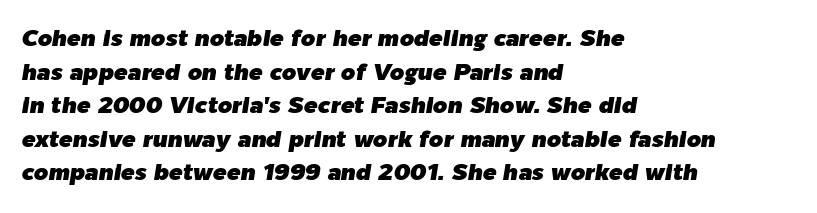
The image shows 23 px text type, italic (leaning right); set left-aligned, normal line spacing (1.46x), normal letter spacing, not underlined.
